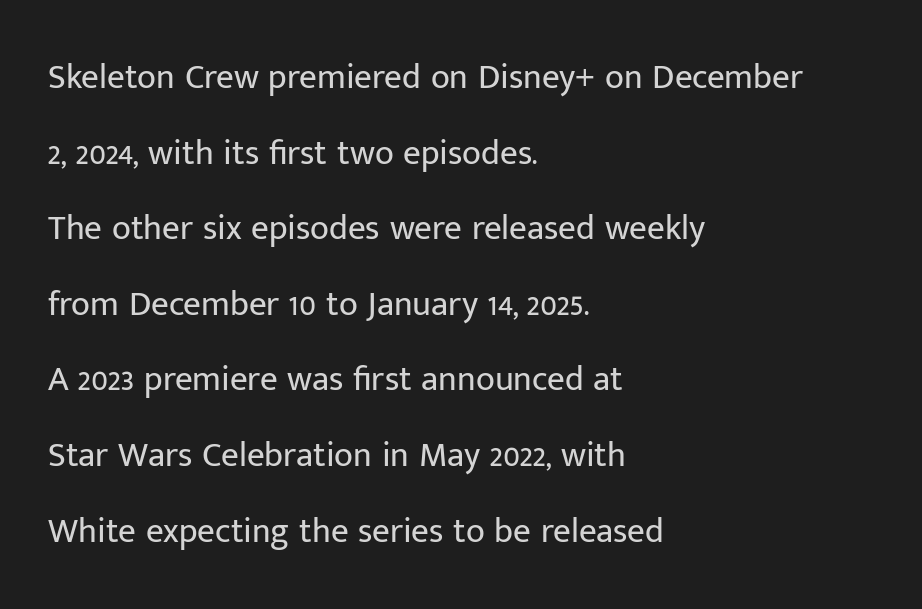
The image shows 35 px regular-weight sans-serif type, upright; set left-aligned, loose line spacing (2.16x), normal letter spacing, not underlined; low stroke contrast and a medium x-height.
